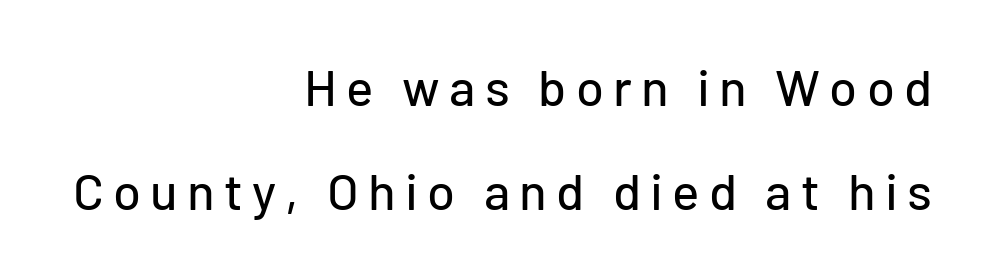
{"serif": "no", "italic": "no", "width": "normal", "stroke_contrast": "low", "x_height": "medium", "monospaced": "no", "underline": "no", "align": "right", "line_spacing": "loose", "line_spacing_ratio": 2.03, "glyph_px": 51}
